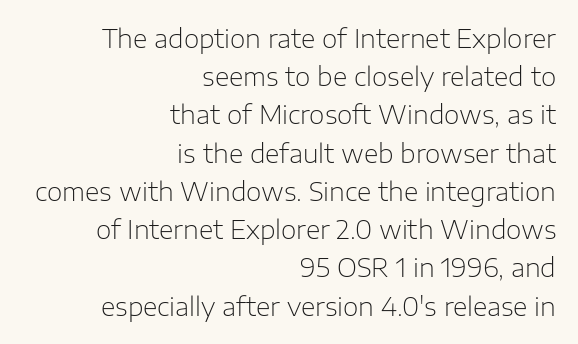
{"italic": "no", "bold": "no", "underline": "no", "align": "right", "line_spacing": "normal", "line_spacing_ratio": 1.53, "letter_spacing": "normal", "letter_spacing_em": 0.0, "glyph_px": 25}
